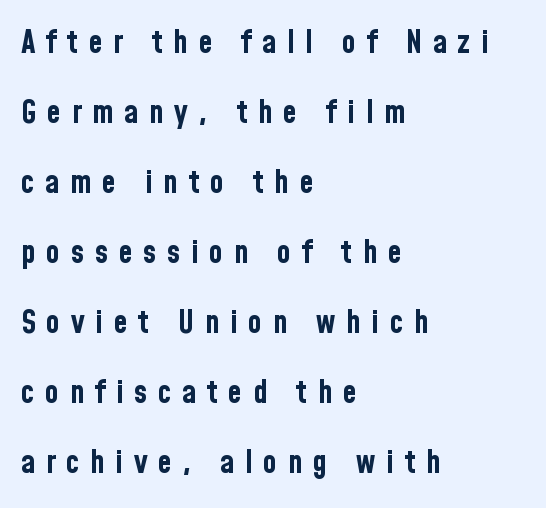
Q: Is the text bold? A: Yes.
Q: Is the text italic (slanted)? A: No, it is upright.
Q: Is the typeface a serif or a sans-serif typeface? A: Sans-serif.
Q: Is the text underlined? A: No.
Q: How is the paragraph aligned? A: Left-aligned.
Q: Is the spacing between letters normal or unusually wide? A: Unusually wide.
Q: Is the spacing between lines tight, normal or loose? A: Loose.
Q: Width (condensed, normal, or wide)? A: Condensed.
Q: Stroke contrast? A: Low.
Q: x-height? A: Medium.
Q: Monospaced? A: No.
